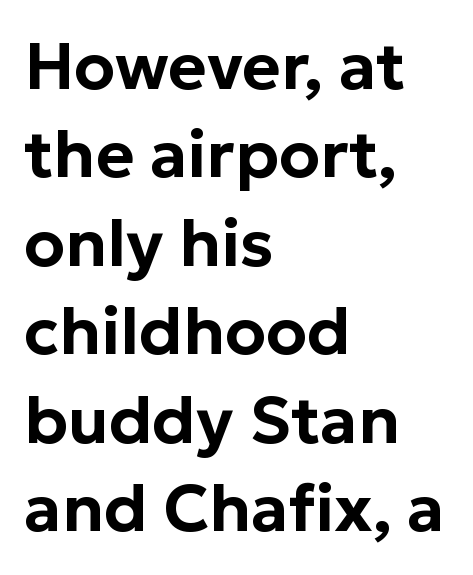
Q: Is the text italic (slanted)? A: No, it is upright.
Q: Is the typeface a serif or a sans-serif typeface? A: Sans-serif.
Q: Is the text underlined? A: No.
Q: How is the paragraph aligned? A: Left-aligned.
Q: Is the spacing between letters normal or unusually wide? A: Normal.
Q: Is the spacing between lines tight, normal or loose? A: Normal.
Q: Width (condensed, normal, or wide)? A: Normal.
Q: Stroke contrast? A: Low.
Q: x-height? A: Medium.
Q: Monospaced? A: No.
